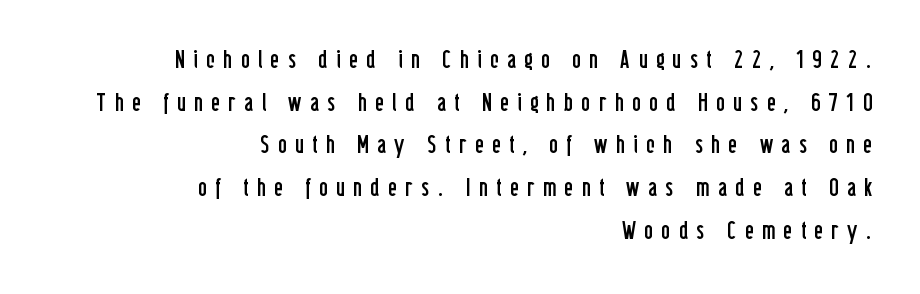
The image shows 26 px text type, upright; set right-aligned, normal line spacing (1.64x), unusually wide letter spacing (+0.33 em), not underlined.
